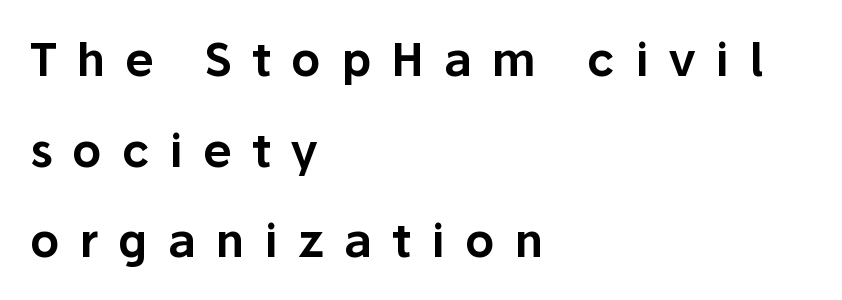
The image shows 46 px sans-serif type, upright; set left-aligned, loose line spacing (1.97x), unusually wide letter spacing (+0.43 em), not underlined; low stroke contrast and a medium x-height.
